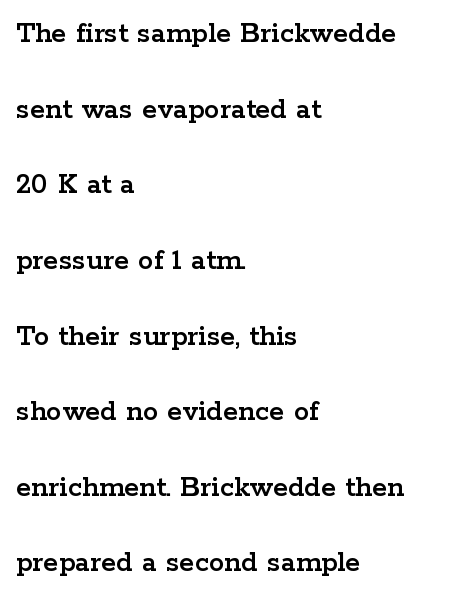
Q: Is the text italic (slanted)? A: No, it is upright.
Q: Is the typeface a serif or a sans-serif typeface? A: Serif.
Q: Is the text underlined? A: No.
Q: How is the paragraph aligned? A: Left-aligned.
Q: Is the spacing between letters normal or unusually wide? A: Normal.
Q: Is the spacing between lines tight, normal or loose? A: Loose.
Q: Width (condensed, normal, or wide)? A: Wide.
Q: Stroke contrast? A: Low.
Q: x-height? A: Medium.
Q: Monospaced? A: No.
